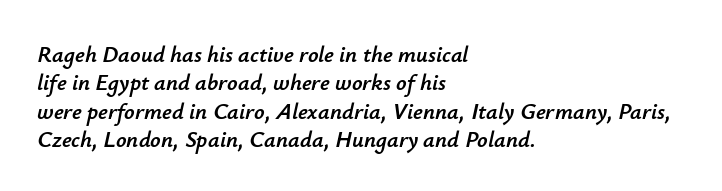
Check the space under the baseline: it is left empty. In terms of letterspacing, this is plain default setting. The axis of the letterforms is tilted away from vertical. Horizontal alignment here is leftward, the default for most running prose.
